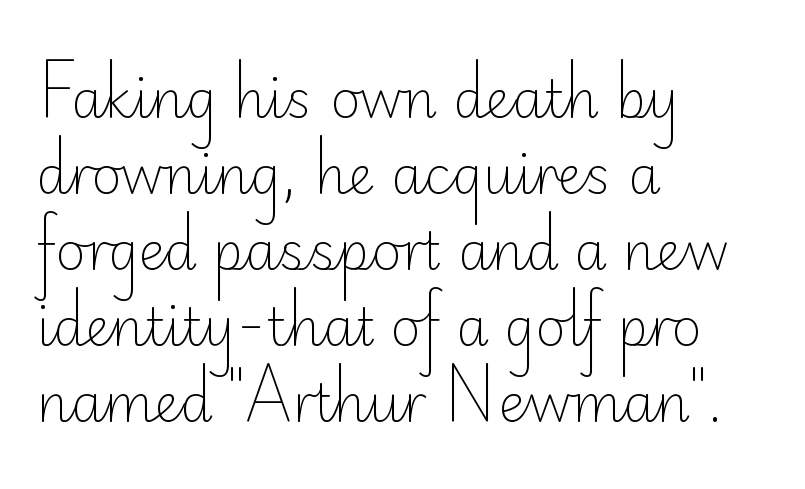
The image shows 52 px light sans-serif type, upright; set left-aligned, normal line spacing (1.46x), normal letter spacing, not underlined; low stroke contrast and a small x-height.
